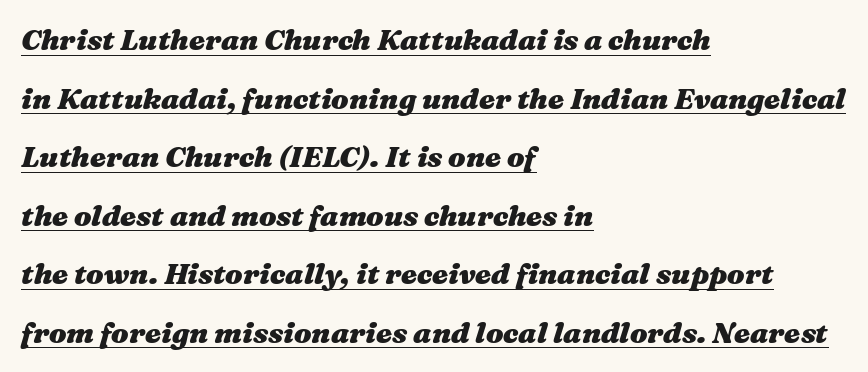
Weight: bold. These lines are rendered in a variable-pitch font. The space between consecutive lines is lavish. The compositor pushed each line to the left boundary. Italic? Definitely — the glyphs are oblique. A rule runs beneath these lines of type.
